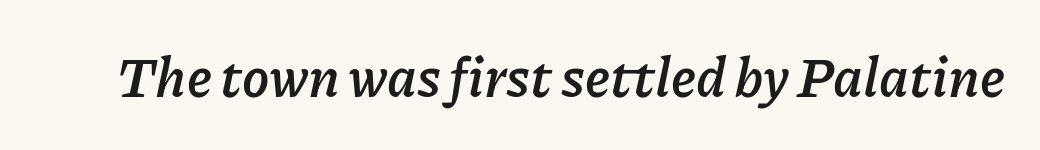
{"italic": "yes", "lean": "right", "slant_degrees": 11, "bold": "yes", "weight": "semibold", "width": "normal", "stroke_contrast": "low", "x_height": "medium", "monospaced": "no", "underline": "no", "letter_spacing": "normal", "letter_spacing_em": 0.0, "glyph_px": 55}
